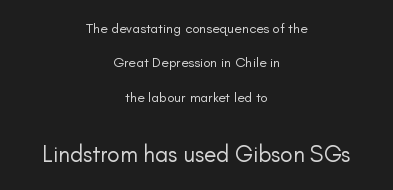
Q: Is the text bold? A: No.
Q: Is the text italic (slanted)? A: No, it is upright.
Q: Is the text underlined? A: No.
Q: How is the paragraph aligned? A: Centered.
Q: Is the spacing between letters normal or unusually wide? A: Normal.
Q: Is the spacing between lines tight, normal or loose? A: Loose.
Q: Which block of text is set in a larger size, the first (top) or the second (bottom)? A: The second (bottom) one.
